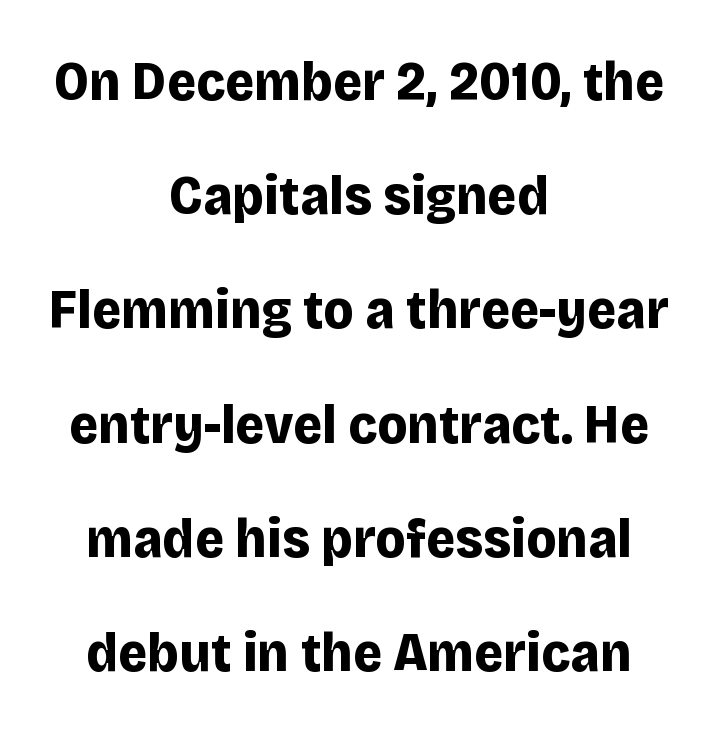
Q: Is the text bold? A: Yes.
Q: Is the text italic (slanted)? A: No, it is upright.
Q: Is the typeface a serif or a sans-serif typeface? A: Sans-serif.
Q: Is the text underlined? A: No.
Q: How is the paragraph aligned? A: Centered.
Q: Is the spacing between letters normal or unusually wide? A: Normal.
Q: Is the spacing between lines tight, normal or loose? A: Loose.
Q: Width (condensed, normal, or wide)? A: Normal.
Q: Stroke contrast? A: Low.
Q: x-height? A: Large.
Q: Monospaced? A: No.
